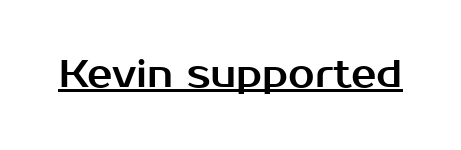
{"serif": "no", "italic": "no", "width": "normal", "stroke_contrast": "medium", "x_height": "medium", "monospaced": "no", "underline": "yes", "letter_spacing": "normal", "letter_spacing_em": 0.0, "glyph_px": 38}
